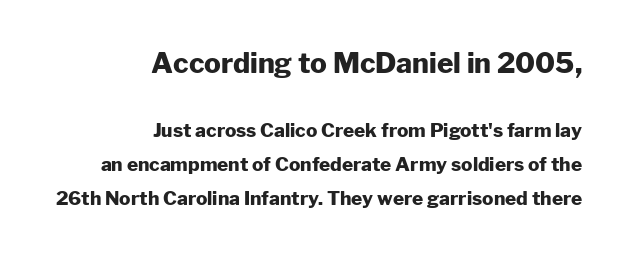
The image shows 28 px heavy sans-serif type, upright; set right-aligned, line spacing 1.79x, normal letter spacing, not underlined; the first (top) block is 1.47x larger; low stroke contrast and a medium x-height.
